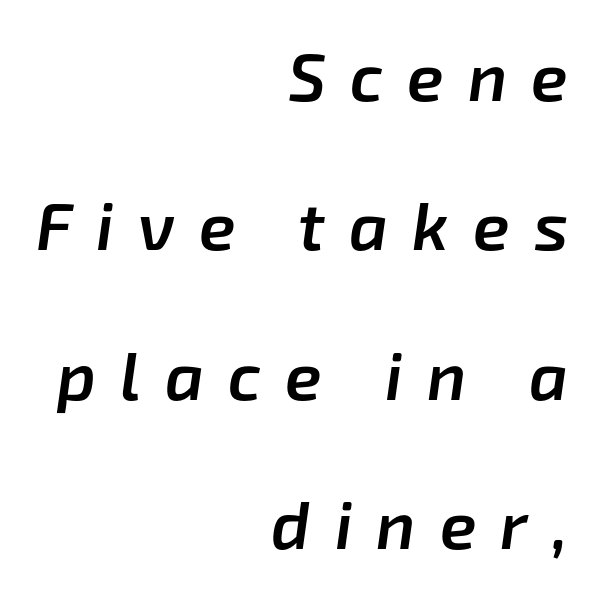
Q: Is the text bold? A: Semi-bold.
Q: Is the text italic (slanted)? A: Yes, it leans right by about 8 degrees.
Q: Is the text underlined? A: No.
Q: How is the paragraph aligned? A: Right-aligned.
Q: Is the spacing between letters normal or unusually wide? A: Unusually wide.
Q: Is the spacing between lines tight, normal or loose? A: Loose.
Q: Width (condensed, normal, or wide)? A: Normal.
Q: Stroke contrast? A: Low.
Q: x-height? A: Medium.
Q: Monospaced? A: No.
